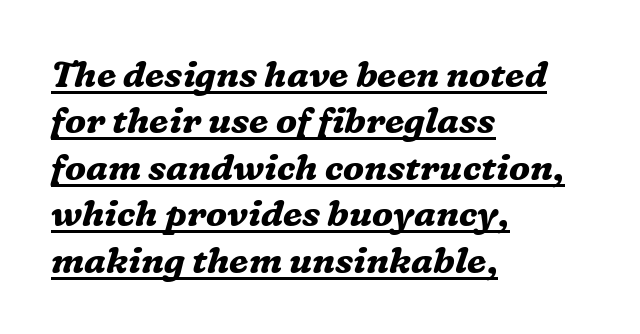
Q: Is the text bold? A: Yes.
Q: Is the text italic (slanted)? A: Yes, it leans right by about 16 degrees.
Q: Is the typeface a serif or a sans-serif typeface? A: Serif.
Q: Is the text underlined? A: Yes.
Q: How is the paragraph aligned? A: Left-aligned.
Q: Is the spacing between letters normal or unusually wide? A: Normal.
Q: Is the spacing between lines tight, normal or loose? A: Normal.
Q: Width (condensed, normal, or wide)? A: Normal.
Q: Stroke contrast? A: Medium.
Q: x-height? A: Medium.
Q: Monospaced? A: No.
